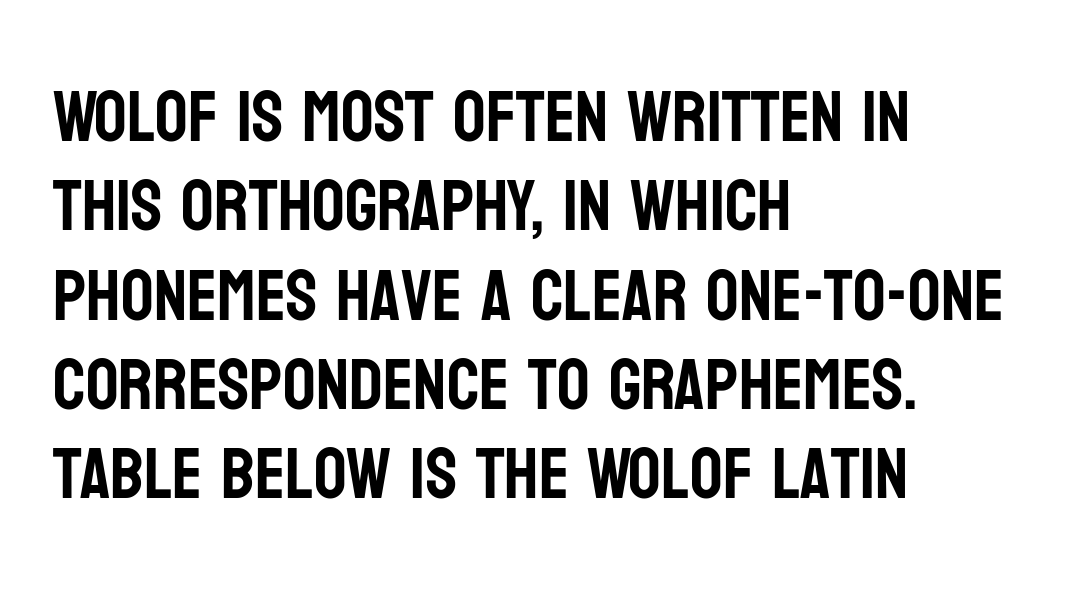
The image shows 72 px condensed sans-serif type, upright; set left-aligned, line spacing 1.24x, normal letter spacing, not underlined; low stroke contrast and a large x-height.
